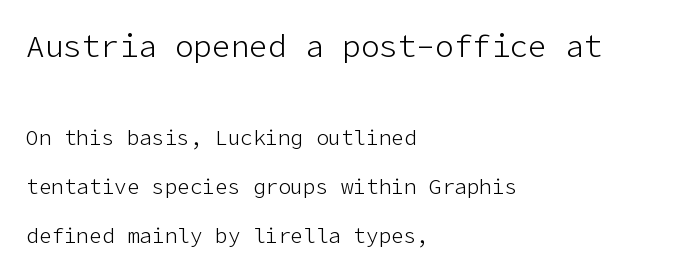
The image shows 31 px light sans-serif type, upright; set left-aligned, loose line spacing (2.35x), normal letter spacing, not underlined; the first (top) block is 1.48x larger; low stroke contrast and a medium x-height.
